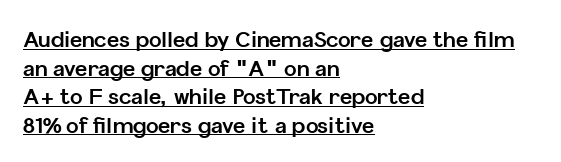
Q: Is the text bold? A: Yes.
Q: Is the text italic (slanted)? A: No, it is upright.
Q: Is the text underlined? A: Yes.
Q: How is the paragraph aligned? A: Left-aligned.
Q: Is the spacing between letters normal or unusually wide? A: Normal.
Q: Is the spacing between lines tight, normal or loose? A: Normal.
